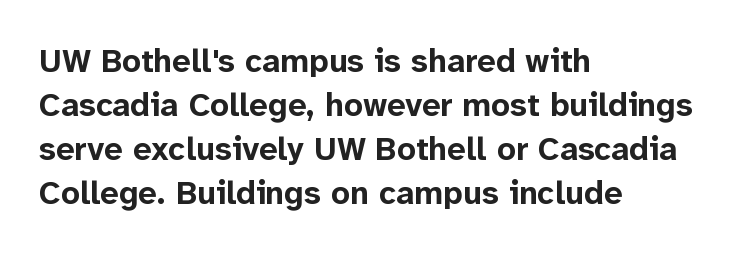
{"serif": "no", "italic": "no", "bold": "yes", "weight": "bold", "width": "normal", "stroke_contrast": "low", "x_height": "medium", "monospaced": "no", "underline": "no", "align": "left", "line_spacing": "normal", "line_spacing_ratio": 1.33, "letter_spacing": "normal", "letter_spacing_em": 0.0, "glyph_px": 33}
